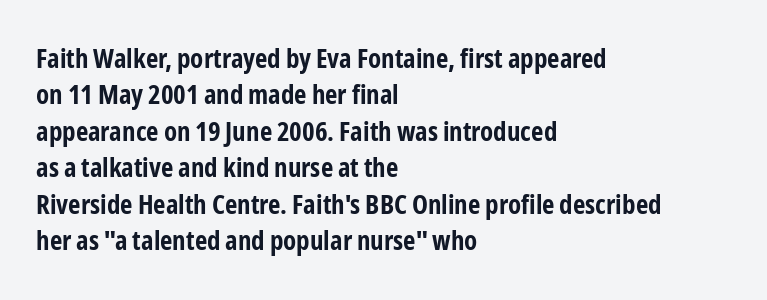
{"italic": "no", "bold": "yes", "underline": "no", "align": "left", "line_spacing": "normal", "line_spacing_ratio": 1.35, "letter_spacing": "normal", "letter_spacing_em": 0.0, "glyph_px": 27}
